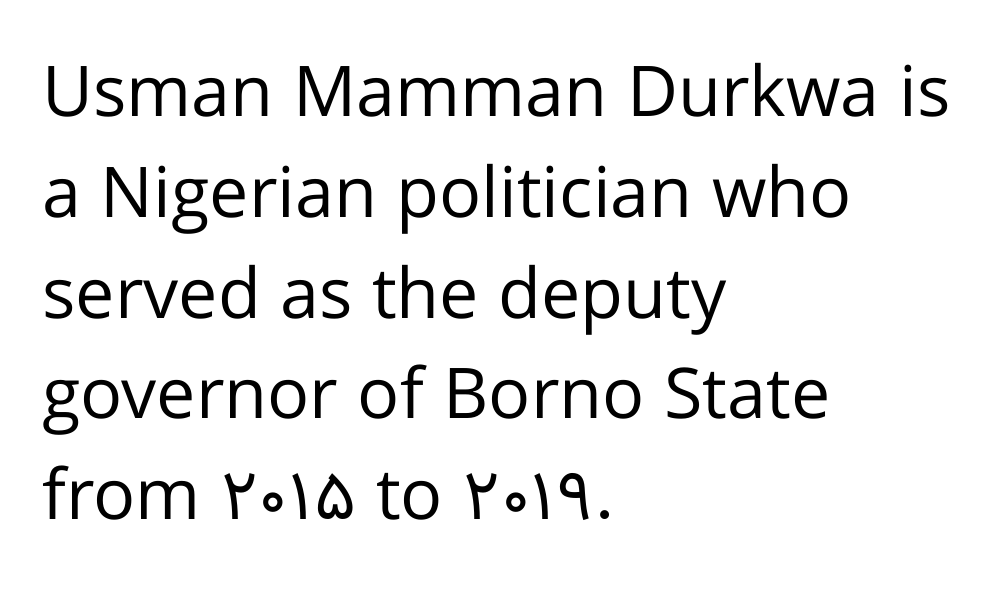
Stroke mass is kept to a normal reading level or below. Underlining? Definitely not there. Nothing unusual about the tracking: characters are spaced as the font intends. Unlike italic type, these characters show no tilt at all. One glance says typical: line gaps are just what's usual. If you drew a ruler down the left edge, every line would touch it.
